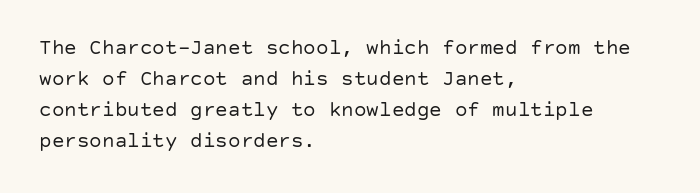
Q: Is the text bold? A: No.
Q: Is the text italic (slanted)? A: No, it is upright.
Q: Is the text underlined? A: No.
Q: How is the paragraph aligned? A: Left-aligned.
Q: Is the spacing between letters normal or unusually wide? A: Normal.
Q: Is the spacing between lines tight, normal or loose? A: Normal.
